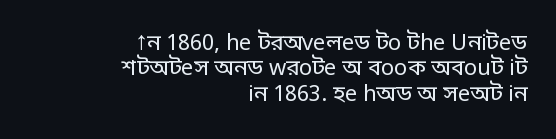
Q: Is the text bold? A: No.
Q: Is the text italic (slanted)? A: No, it is upright.
Q: Is the text underlined? A: No.
Q: How is the paragraph aligned? A: Right-aligned.
Q: Is the spacing between letters normal or unusually wide? A: Normal.
Q: Is the spacing between lines tight, normal or loose? A: Tight.
